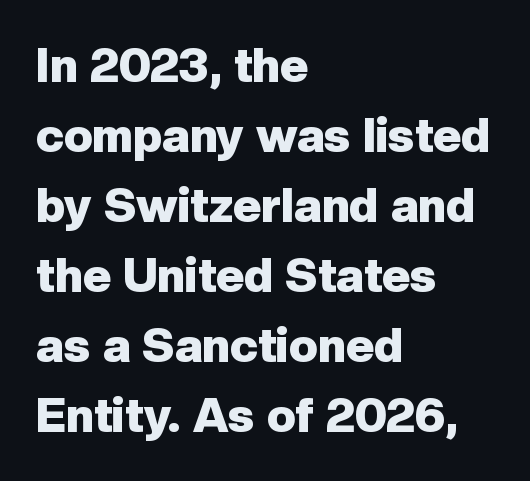
The image shows 48 px heavy sans-serif type, upright; set left-aligned, normal line spacing (1.46x), normal letter spacing, not underlined; low stroke contrast and a medium x-height.
